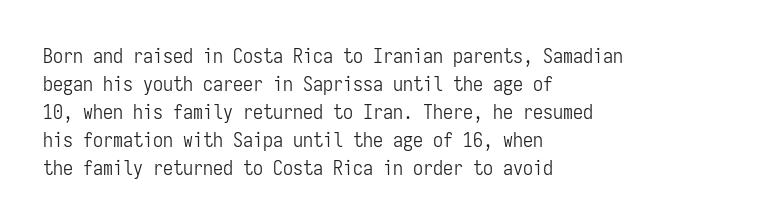
The image shows 20 px text type, upright; set left-aligned, normal line spacing (1.4x), normal letter spacing, not underlined.
